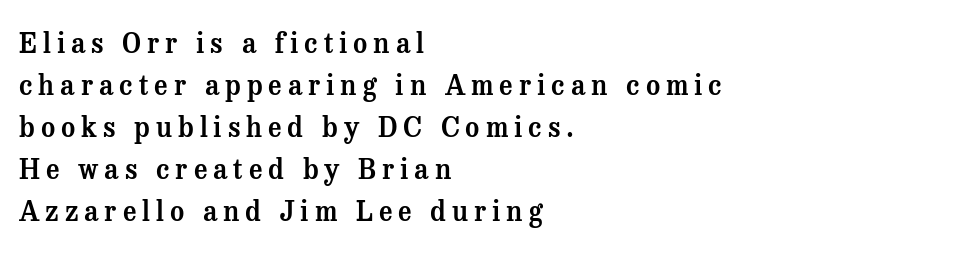
The image shows 27 px text type, upright; set left-aligned, normal line spacing (1.56x), unusually wide letter spacing (+0.22 em), not underlined.
